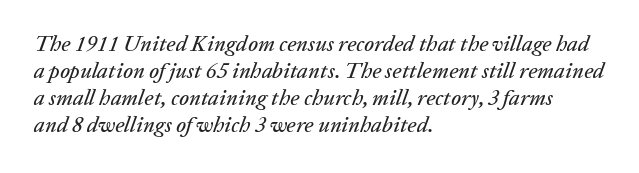
The letters sit at their default tracking, neither squeezed nor spread. Every character sits at an angle, as italics do. Typeset ragged right — the left edge is the straight one. Each row of text sits above clean, open space.
